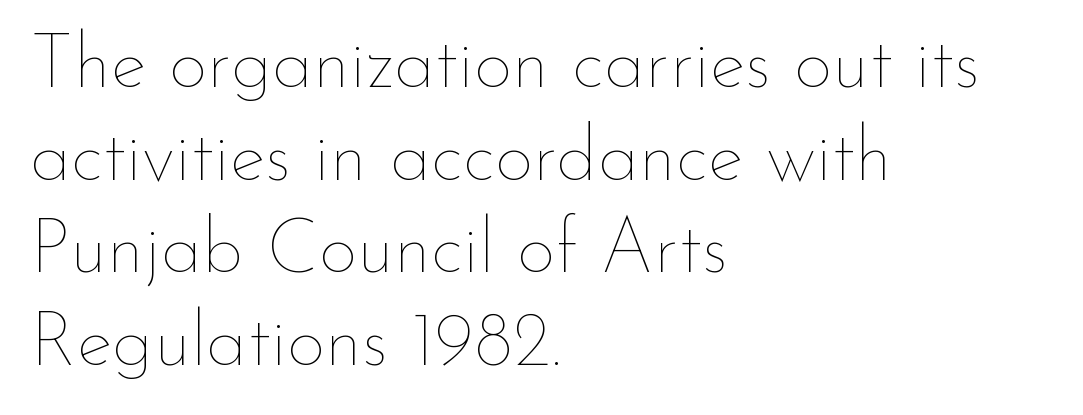
{"italic": "no", "bold": "no", "weight": "thin", "width": "normal", "stroke_contrast": "low", "x_height": "small", "monospaced": "no", "underline": "no", "align": "left", "line_spacing_ratio": 1.22, "letter_spacing": "normal", "letter_spacing_em": 0.0, "glyph_px": 76}
